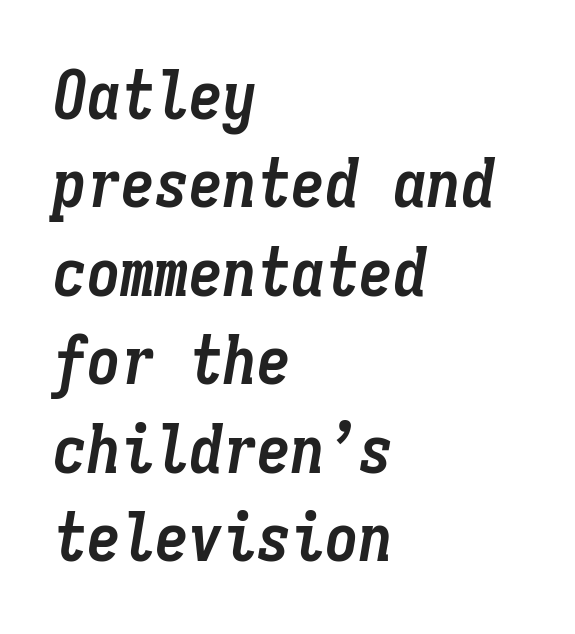
Successive baselines arrive at the customary interval. The passage shown is not underscored anywhere. The sample has been set heavy, in full bold. Compared with typical body copy, the letter spacing here is the same. Think of a typewriter: that constant character pitch is what you see here. A typesetter would mark this as italic.
